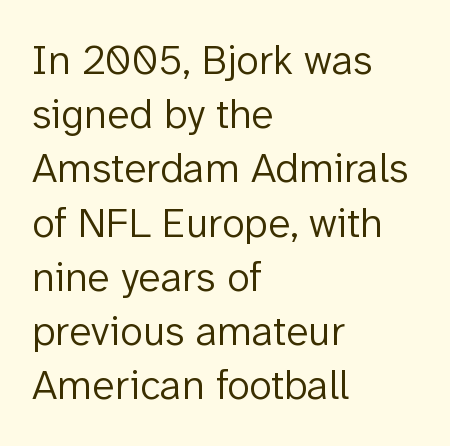
{"serif": "no", "italic": "no", "bold": "no", "weight": "light", "width": "normal", "stroke_contrast": "low", "x_height": "medium", "monospaced": "no", "underline": "no", "align": "left", "line_spacing": "normal", "line_spacing_ratio": 1.29, "letter_spacing": "normal", "letter_spacing_em": 0.0, "glyph_px": 42}
